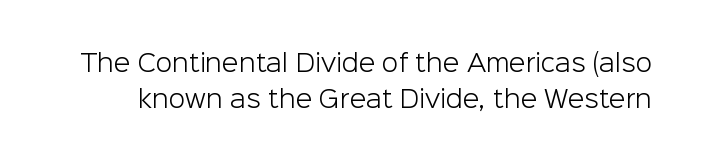
{"italic": "no", "bold": "no", "underline": "no", "line_spacing": "normal", "line_spacing_ratio": 1.5, "letter_spacing": "normal", "letter_spacing_em": 0.0, "glyph_px": 24}
